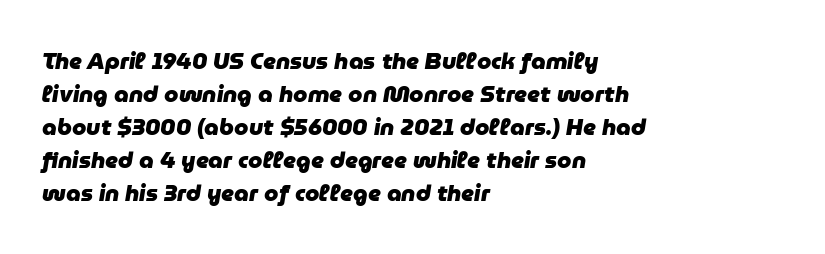
{"italic": "yes", "lean": "right", "slant_degrees": 9, "bold": "yes", "underline": "no", "align": "left", "line_spacing": "normal", "line_spacing_ratio": 1.43, "letter_spacing": "normal", "letter_spacing_em": 0.0, "glyph_px": 23}
